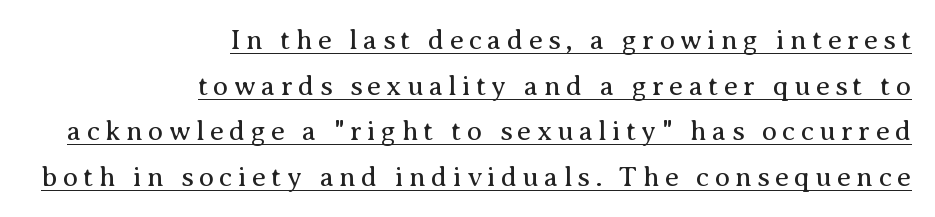
The typesetting does not lean heavy: it is not bold. These lines were composed using upright roman letters. Does the leading feel generous? No, just average. Alignment: flush right. These lines are rendered in a variable-pitch font. Quick note: underline on.
